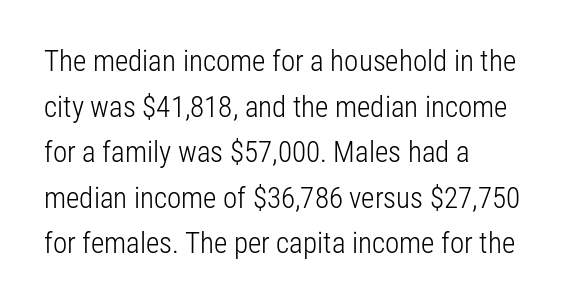
The image shows 29 px light, condensed sans-serif type, upright; set left-aligned, normal line spacing (1.57x), normal letter spacing, not underlined; low stroke contrast and a medium x-height.
